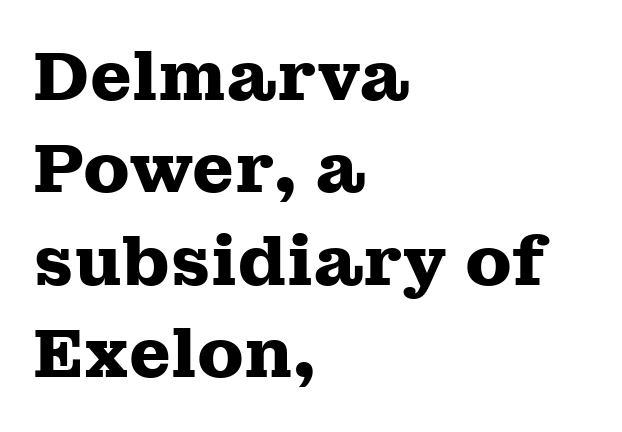
{"serif": "yes", "italic": "no", "bold": "yes", "weight": "heavy", "width": "wide", "stroke_contrast": "medium", "x_height": "medium", "monospaced": "no", "underline": "no", "align": "left", "line_spacing": "normal", "line_spacing_ratio": 1.36, "letter_spacing": "normal", "letter_spacing_em": 0.0, "glyph_px": 68}
